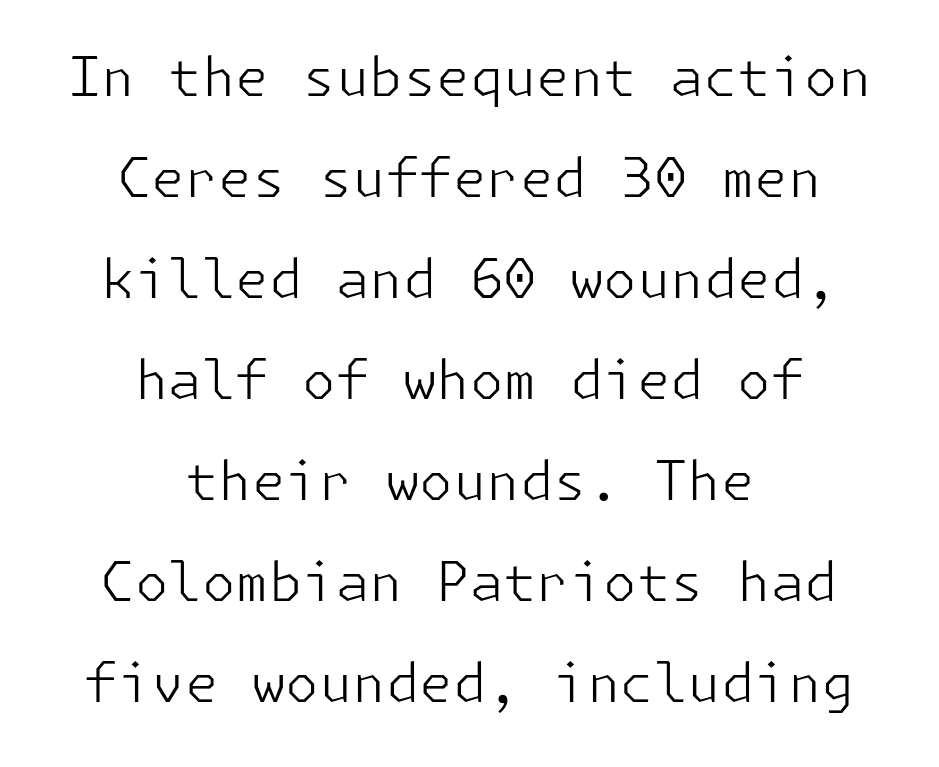
Has an underline been added? It has not. Reading down the block, each line starts at a different indent, mirrored at its end. Ascenders rise straight up at ninety degrees. Default kerning and tracking; the words read as compact shapes. Is this a heavy cut? Hardly; it is regular or lighter.
